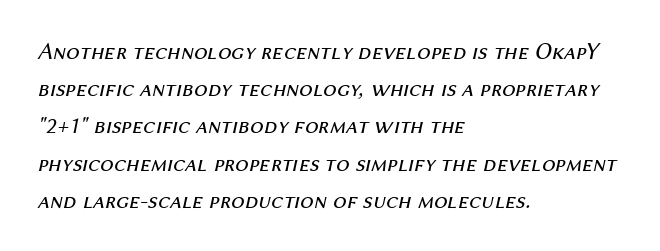
The image shows 24 px text type, italic (leaning right); set left-aligned, normal line spacing (1.55x), normal letter spacing, not underlined.
